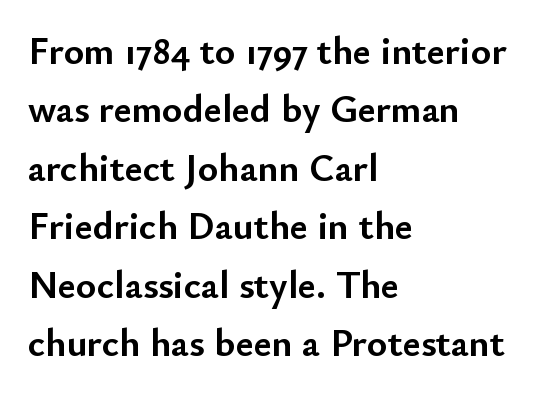
Q: Is the text bold? A: Yes.
Q: Is the text italic (slanted)? A: No, it is upright.
Q: Is the typeface a serif or a sans-serif typeface? A: Sans-serif.
Q: Is the text underlined? A: No.
Q: How is the paragraph aligned? A: Left-aligned.
Q: Is the spacing between letters normal or unusually wide? A: Normal.
Q: Is the spacing between lines tight, normal or loose? A: Normal.
Q: Width (condensed, normal, or wide)? A: Normal.
Q: Stroke contrast? A: Low.
Q: x-height? A: Small.
Q: Monospaced? A: No.
